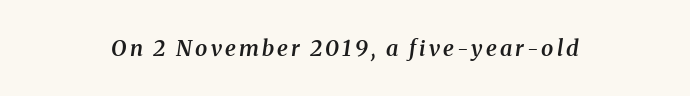
{"italic": "yes", "lean": "right", "slant_degrees": 8, "bold": "semi", "underline": "no", "glyph_px": 22}
